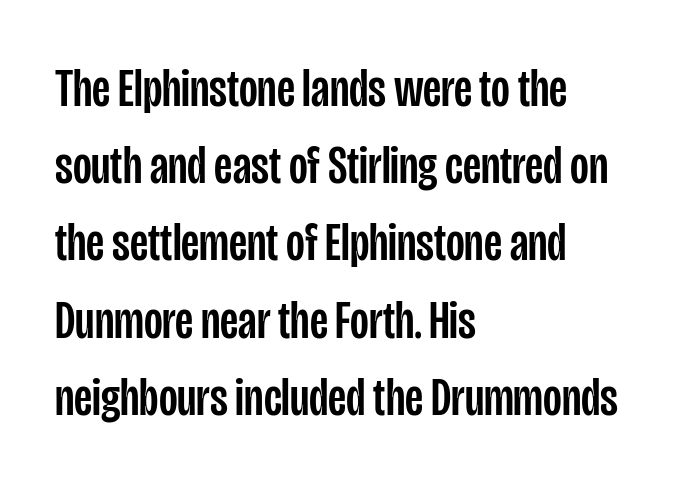
Q: Is the text italic (slanted)? A: No, it is upright.
Q: Is the typeface a serif or a sans-serif typeface? A: Sans-serif.
Q: Is the text underlined? A: No.
Q: How is the paragraph aligned? A: Left-aligned.
Q: Is the spacing between letters normal or unusually wide? A: Normal.
Q: Is the spacing between lines tight, normal or loose? A: Normal.
Q: Width (condensed, normal, or wide)? A: Condensed.
Q: Stroke contrast? A: Low.
Q: x-height? A: Large.
Q: Monospaced? A: No.
